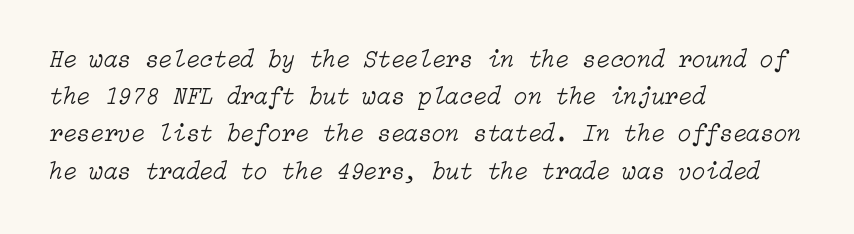
{"italic": "yes", "lean": "right", "slant_degrees": 15, "bold": "no", "underline": "no", "align": "left", "line_spacing": "normal", "line_spacing_ratio": 1.49, "letter_spacing": "normal", "letter_spacing_em": 0.0, "glyph_px": 25}
